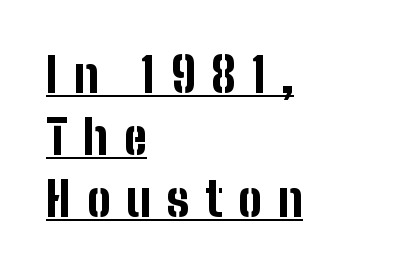
Is the block centered? No — it sits flush against the left margin. You could not count columns in this text — the font is proportionally spaced. These lines were composed using upright roman letters. Heavy, bold letterforms. Letterform terminals end flat and unadorned throughout the passage.
